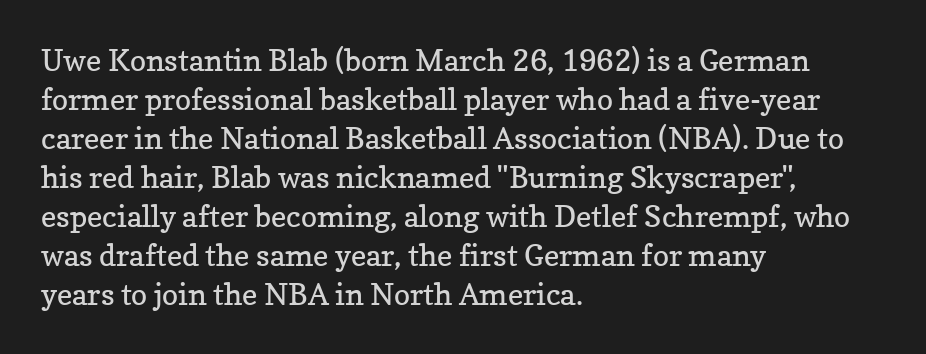
Is there much room between lines? A standard amount, neither cramped nor airy. A classic flush-left, rag-right setting is used for this passage. Students, note that the glyphs here touch the page at normal intervals. The area under the type is left untouched. The designer went with a serif here, giving each stem small feet.
